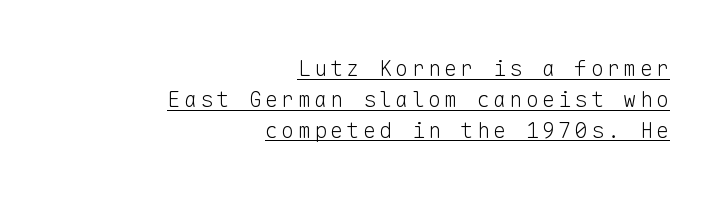
{"italic": "no", "bold": "no", "underline": "yes", "align": "right", "line_spacing": "normal", "line_spacing_ratio": 1.4, "glyph_px": 22}
